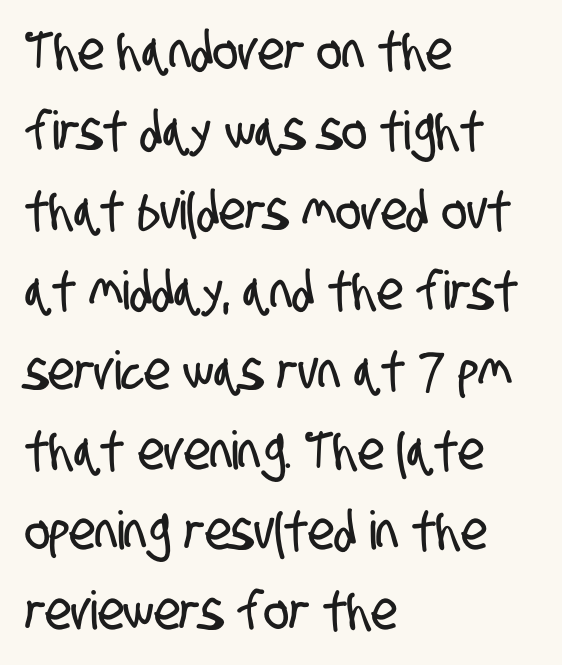
The image shows 53 px condensed sans-serif type; set left-aligned, normal line spacing (1.51x), normal letter spacing, not underlined; low stroke contrast and a large x-height.
